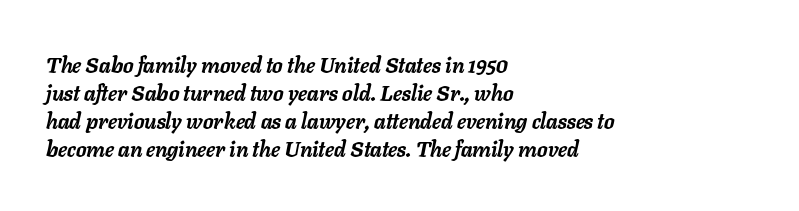
The image shows 21 px bold type, italic (leaning right); set left-aligned, normal line spacing (1.34x), normal letter spacing, not underlined.
